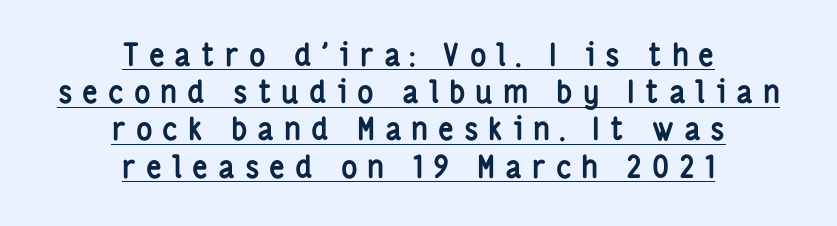
In designer terms, the underline attribute is active on this setting. The characters display no serif detailing; their extremities are plain. Here the glyphs are tracked loosely, breaking word shapes into spaced letters. Emphasis by weight is at full strength: bold. Characters remain perfectly vertical along every line. A student would call this center alignment; a typographer would say set centered.
